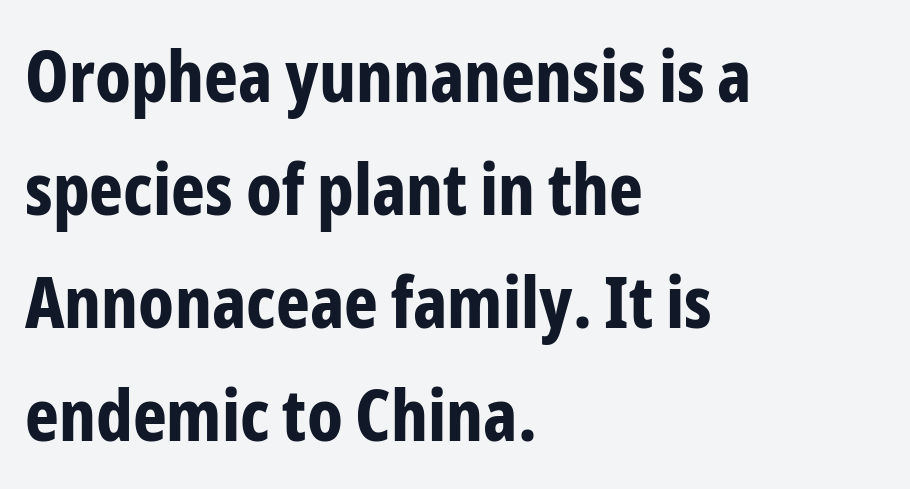
A classic flush-left, rag-right setting is used for this passage. Students, note that the glyphs here touch the page at normal intervals. Letterform terminals end flat and unadorned throughout the passage. Underlining? Definitely not there.
